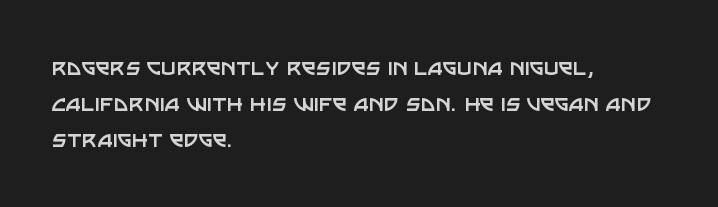
The image shows 26 px text type, upright; set left-aligned, normal line spacing (1.39x), normal letter spacing, not underlined.
